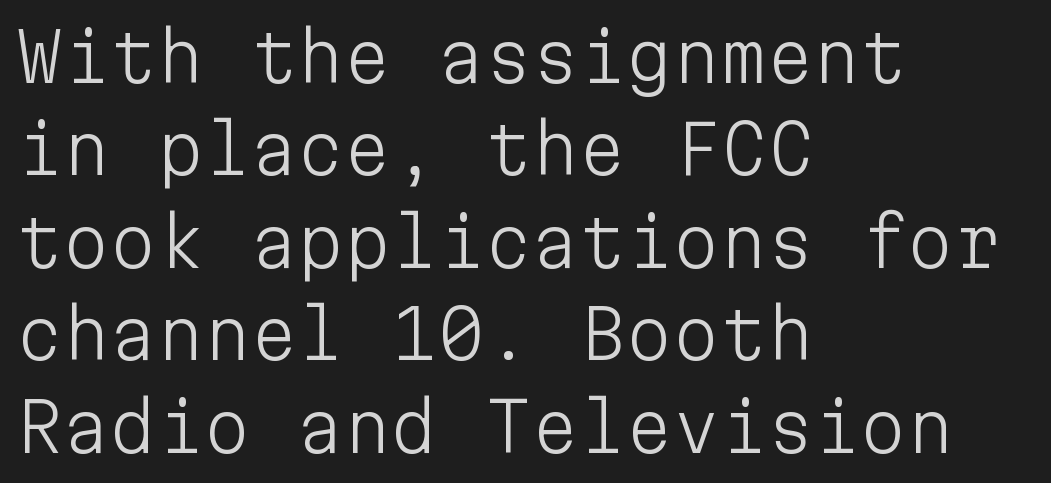
{"serif": "no", "italic": "no", "bold": "no", "weight": "light", "width": "normal", "stroke_contrast": "low", "x_height": "medium", "monospaced": "yes", "underline": "no", "align": "left", "line_spacing": "normal", "line_spacing_ratio": 1.38, "letter_spacing": "normal", "letter_spacing_em": 0.0, "glyph_px": 67}
